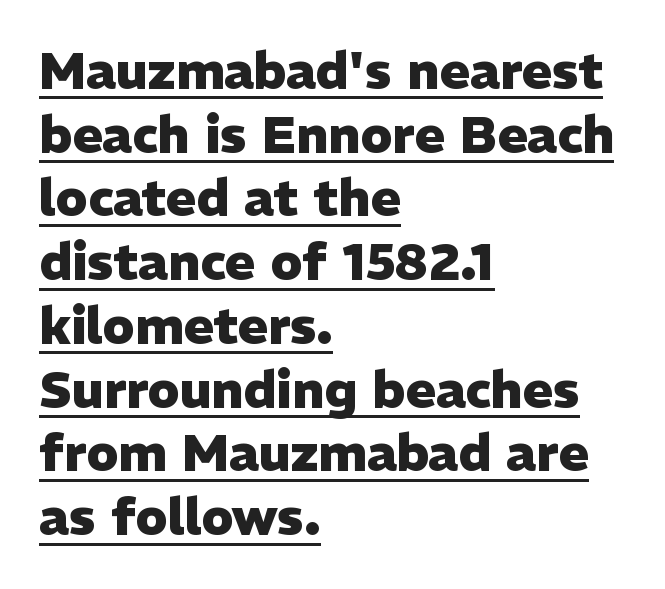
The image shows 51 px heavy sans-serif type, upright; set left-aligned, normal line spacing (1.25x), normal letter spacing, underlined; low stroke contrast and a medium x-height.
